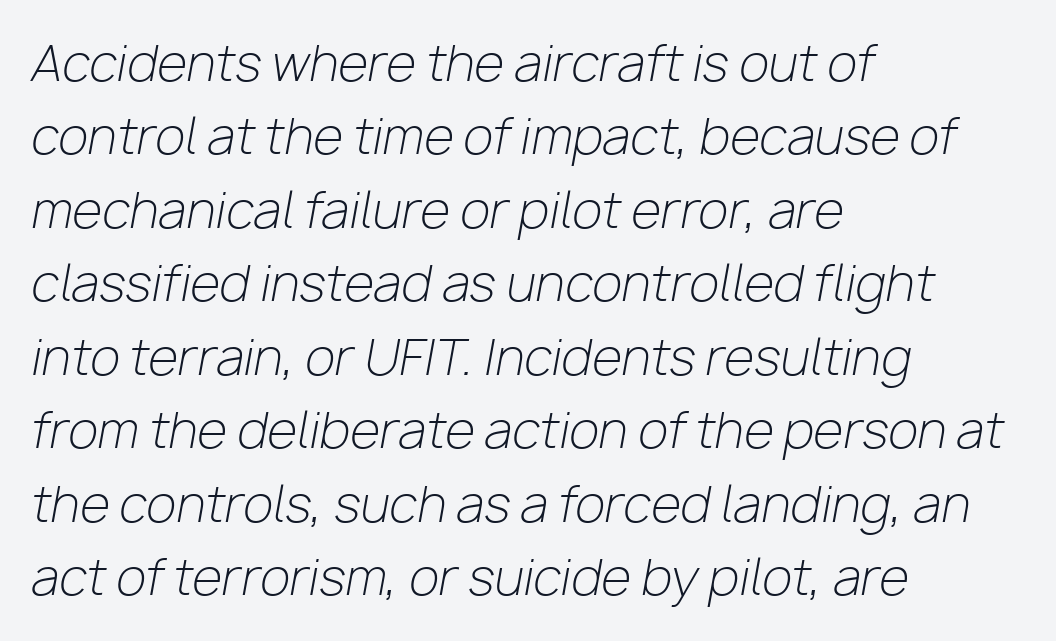
Q: Is the text bold? A: No.
Q: Is the text italic (slanted)? A: Yes, it leans right by about 10 degrees.
Q: Is the text underlined? A: No.
Q: How is the paragraph aligned? A: Left-aligned.
Q: Is the spacing between letters normal or unusually wide? A: Normal.
Q: Is the spacing between lines tight, normal or loose? A: Normal.
Q: Width (condensed, normal, or wide)? A: Normal.
Q: Stroke contrast? A: Low.
Q: x-height? A: Medium.
Q: Monospaced? A: No.
